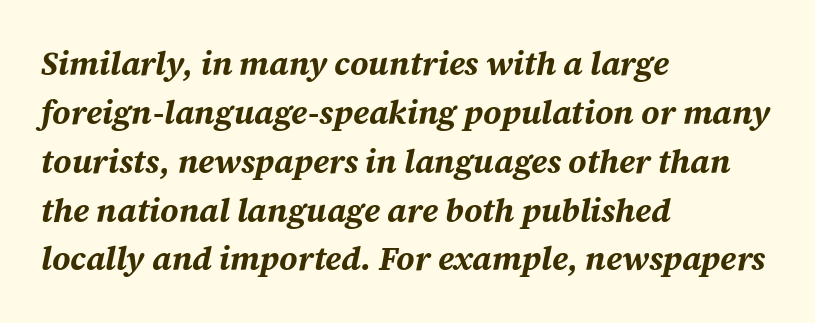
{"italic": "yes", "lean": "right", "slant_degrees": 12, "bold": "yes", "weight": "bold", "width": "normal", "stroke_contrast": "medium", "x_height": "medium", "monospaced": "no", "underline": "no", "align": "left", "line_spacing": "normal", "line_spacing_ratio": 1.48, "letter_spacing": "normal", "letter_spacing_em": 0.0, "glyph_px": 33}
